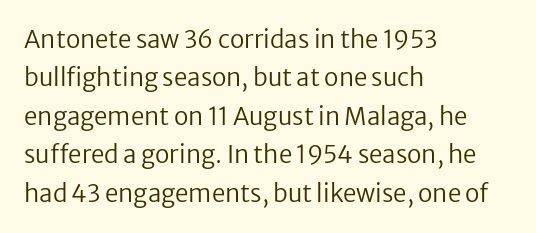
The image shows 24 px text type, upright; set left-aligned, normal line spacing (1.6x), normal letter spacing, not underlined.
